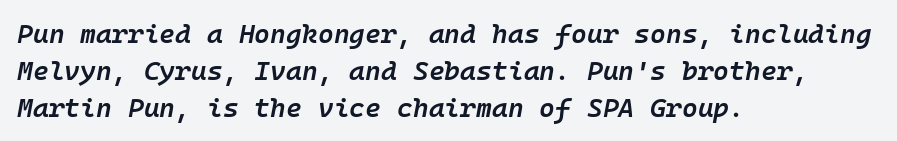
The image shows 27 px text type, italic (leaning right); set left-aligned, normal line spacing (1.37x), normal letter spacing, not underlined.
